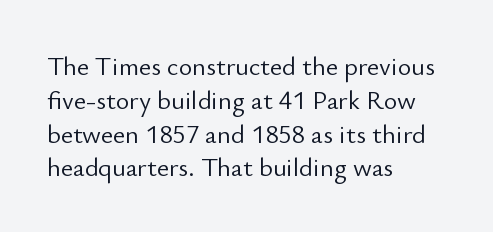
The image shows 26 px text type, upright; set left-aligned, normal line spacing (1.3x), normal letter spacing, not underlined.
